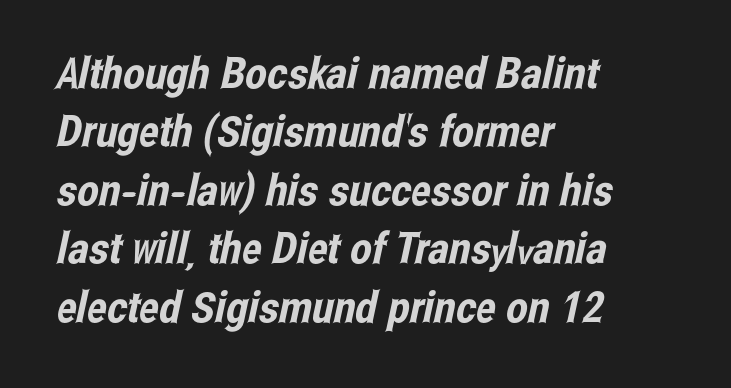
Q: Is the typeface a serif or a sans-serif typeface? A: Sans-serif.
Q: Is the text underlined? A: No.
Q: How is the paragraph aligned? A: Left-aligned.
Q: Is the spacing between letters normal or unusually wide? A: Normal.
Q: Is the spacing between lines tight, normal or loose? A: Normal.
Q: Width (condensed, normal, or wide)? A: Condensed.
Q: Stroke contrast? A: Low.
Q: x-height? A: Medium.
Q: Monospaced? A: No.
